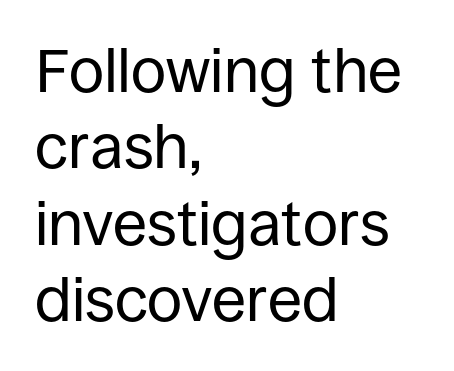
{"serif": "no", "italic": "no", "bold": "no", "weight": "regular", "width": "normal", "stroke_contrast": "low", "x_height": "large", "monospaced": "no", "underline": "no", "align": "left", "line_spacing_ratio": 1.23, "letter_spacing": "normal", "letter_spacing_em": 0.0, "glyph_px": 62}
